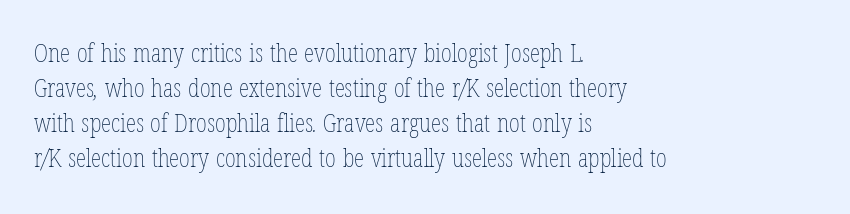
{"bold": "no", "underline": "no", "align": "left", "line_spacing": "normal", "line_spacing_ratio": 1.34, "letter_spacing": "normal", "letter_spacing_em": 0.0, "glyph_px": 26}
